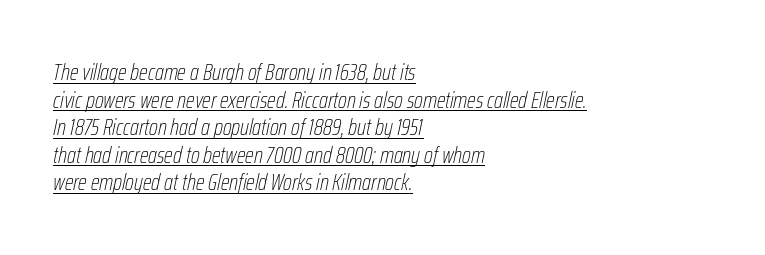
{"italic": "yes", "lean": "right", "slant_degrees": 12, "bold": "no", "underline": "yes", "align": "left", "line_spacing_ratio": 1.2, "letter_spacing": "normal", "letter_spacing_em": 0.0, "glyph_px": 23}
